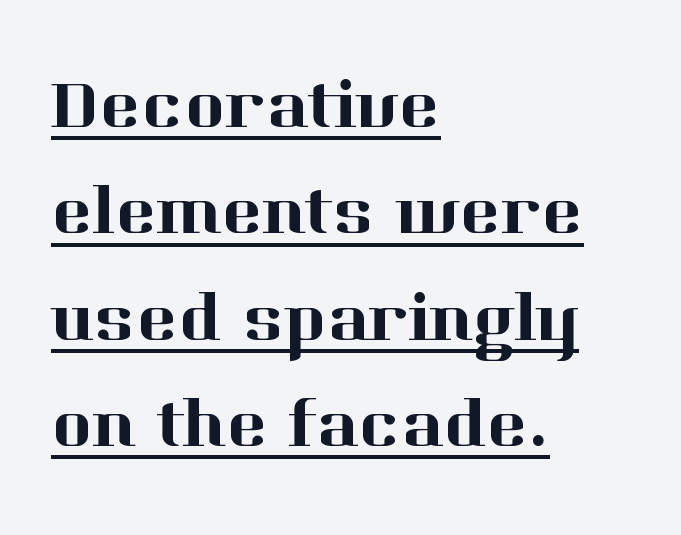
{"serif": "yes", "italic": "no", "width": "normal", "stroke_contrast": "high", "x_height": "medium", "monospaced": "no", "underline": "yes", "align": "left", "line_spacing": "normal", "line_spacing_ratio": 1.54, "letter_spacing": "normal", "letter_spacing_em": 0.0, "glyph_px": 69}
